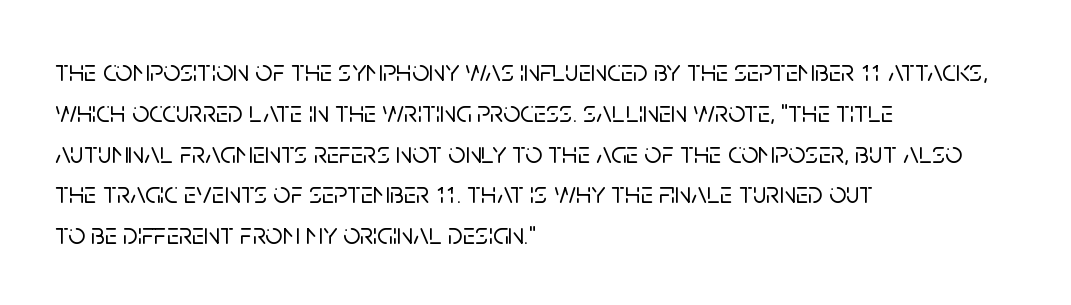
Regarding leading, the lines here are spaced in the standard way. Here the glyphs are tracked normally, forming tight word shapes. The letters stand straight up with perfectly vertical stems. Note the varied advance widths — an 'i' is clearly narrower than an 'm'. The string is rendered with underlining switched off.
